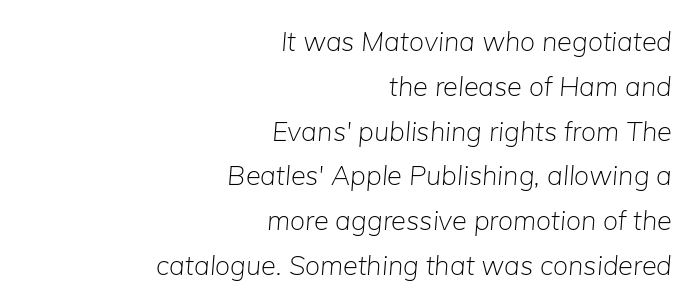
You can tell it's italic because the verticals aren't actually vertical. Leading: standard. A bare baseline throughout the passage. Weight: not bold — regular or lighter. The ragged edge is on the left, which tells us the setting is flush right. The horizontal fit of the characters is conventional and even.
